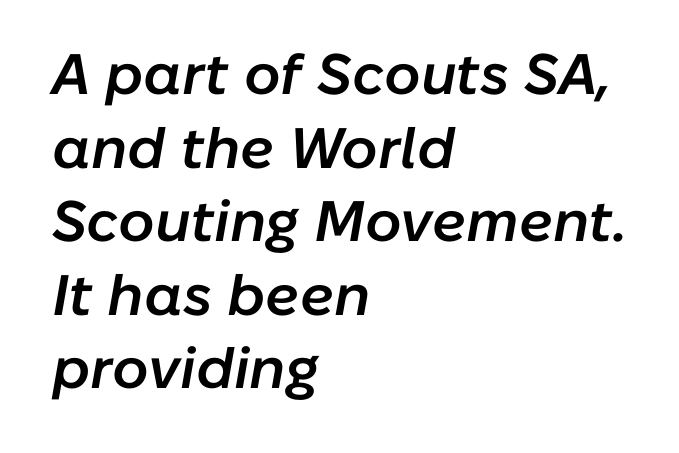
What stands out about the letter spacing? Nothing — it is the standard amount. This rendering features lettering with no underline. An italicized treatment has been applied to the whole sample. A bit beefed up — I'd call it semibold rather than bold. The rendering uses natural spacing where letterforms have individual widths.
